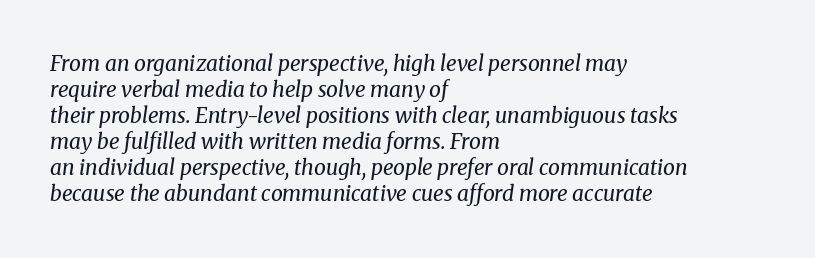
The image shows 21 px text type, italic (leaning right); set left-aligned, line spacing 1.24x, normal letter spacing, not underlined.
